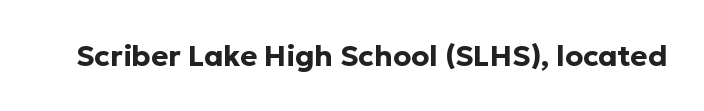
Every stem runs plumb, perpendicular to the baseline. The letters carry no serifs — their stems end cleanly without finishing strokes. The rendering uses natural spacing where letterforms have individual widths. Typographic density is high because the face is bold. Characters follow at the spacing the type designer built in. Any mark beneath the type? The region is blank.
